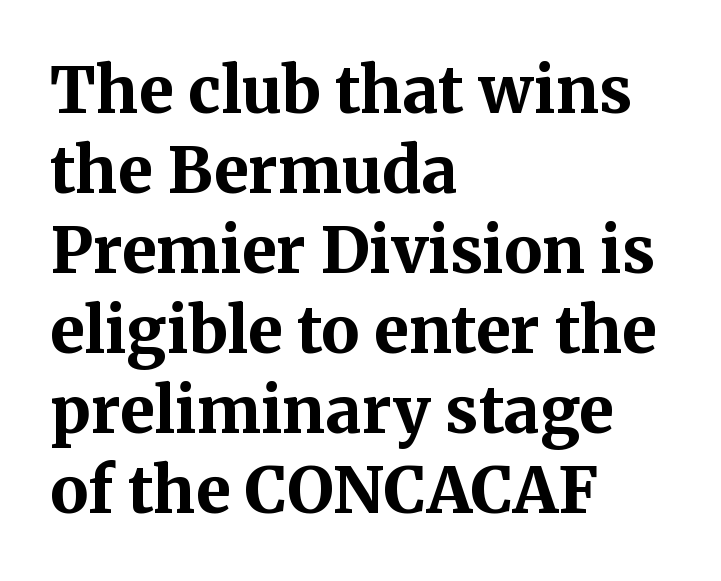
{"serif": "yes", "italic": "no", "bold": "yes", "weight": "bold", "width": "normal", "stroke_contrast": "medium", "x_height": "medium", "monospaced": "no", "underline": "no", "align": "left", "line_spacing": "normal", "line_spacing_ratio": 1.25, "letter_spacing": "normal", "letter_spacing_em": 0.0, "glyph_px": 64}
